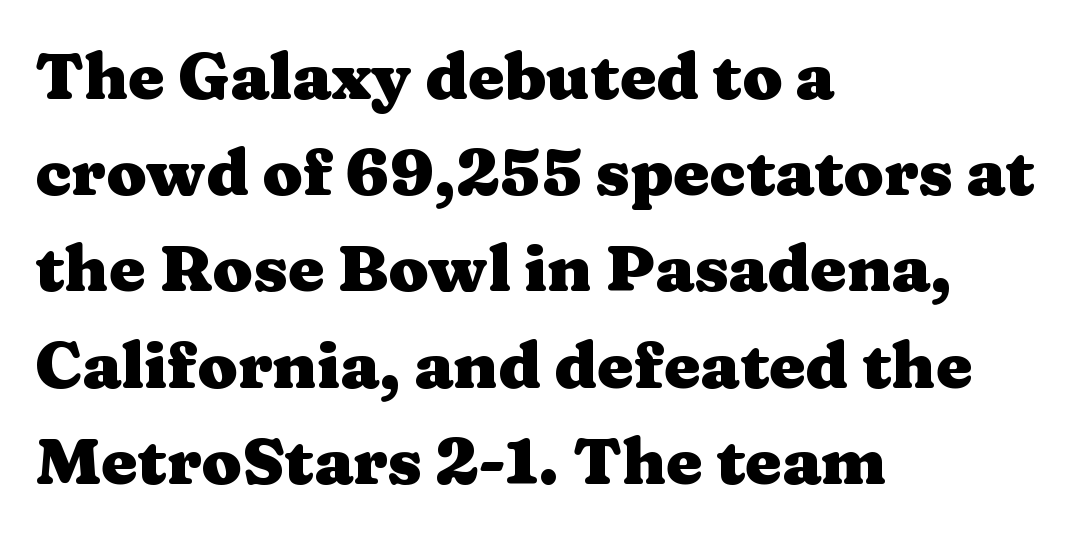
Q: Is the text bold? A: Yes.
Q: Is the text italic (slanted)? A: No, it is upright.
Q: Is the typeface a serif or a sans-serif typeface? A: Serif.
Q: Is the text underlined? A: No.
Q: How is the paragraph aligned? A: Left-aligned.
Q: Is the spacing between letters normal or unusually wide? A: Normal.
Q: Is the spacing between lines tight, normal or loose? A: Normal.
Q: Width (condensed, normal, or wide)? A: Wide.
Q: Stroke contrast? A: Medium.
Q: x-height? A: Medium.
Q: Monospaced? A: No.
